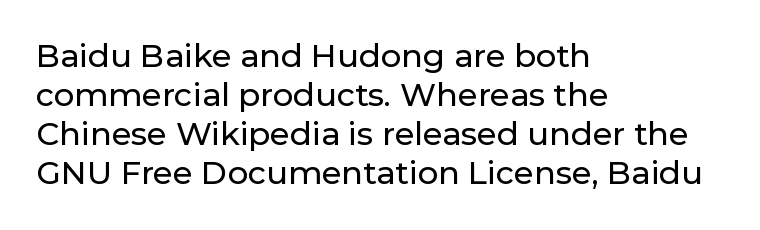
{"serif": "no", "italic": "no", "width": "normal", "stroke_contrast": "low", "x_height": "medium", "monospaced": "no", "underline": "no", "align": "left", "line_spacing_ratio": 1.22, "letter_spacing": "normal", "letter_spacing_em": 0.0, "glyph_px": 32}
